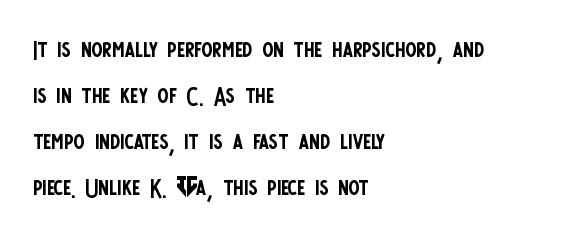
Q: Is the text bold? A: No.
Q: Is the text italic (slanted)? A: No, it is upright.
Q: Is the typeface a serif or a sans-serif typeface? A: Sans-serif.
Q: Is the text underlined? A: No.
Q: How is the paragraph aligned? A: Left-aligned.
Q: Is the spacing between letters normal or unusually wide? A: Normal.
Q: Is the spacing between lines tight, normal or loose? A: Normal.
Q: Width (condensed, normal, or wide)? A: Condensed.
Q: Stroke contrast? A: Low.
Q: x-height? A: Large.
Q: Monospaced? A: No.
